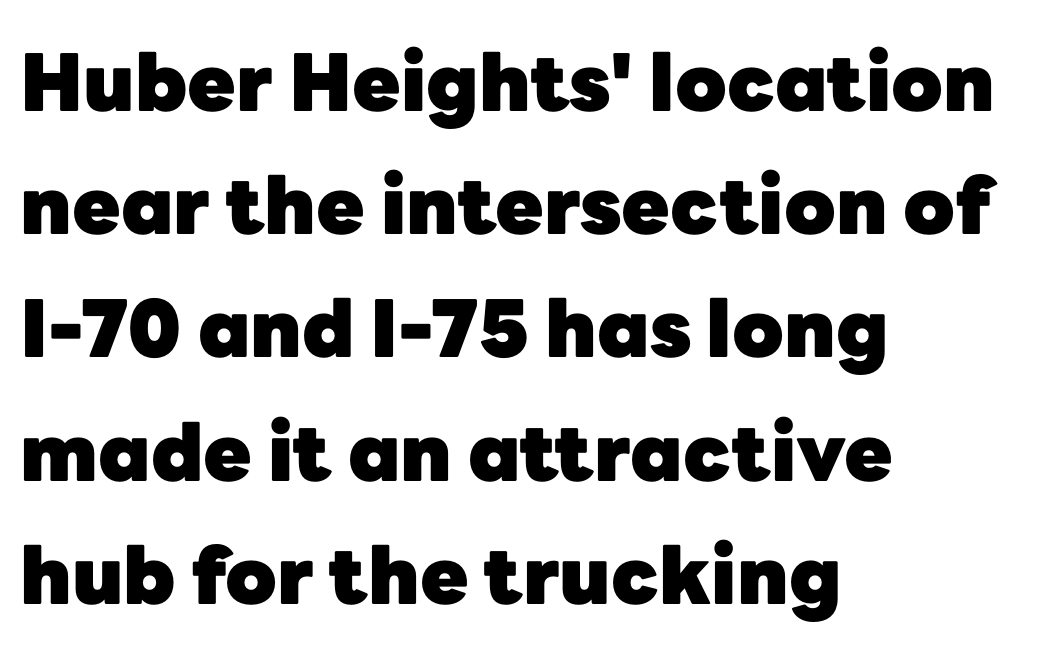
The image shows 79 px heavy sans-serif type, upright; set left-aligned, normal line spacing (1.56x), normal letter spacing, not underlined; low stroke contrast and a medium x-height.
